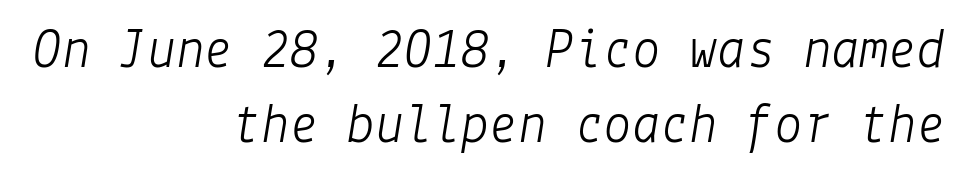
Is the type heavy? It reads as light-to-regular instead. Observe the lean: these are italic letterforms. Students, note that the glyphs here touch the page at normal intervals. Nobody drew a line under any word here.
